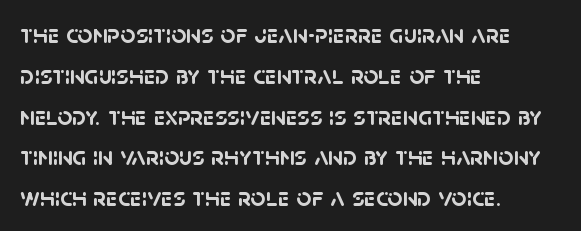
Plain, unruled lines of type. The passage shown has conventional tracking throughout. The paragraph has a hard left edge and a soft right edge. These lines sit exactly where default settings would place them. These lines carry a lot of weight — the face is fully bold.
